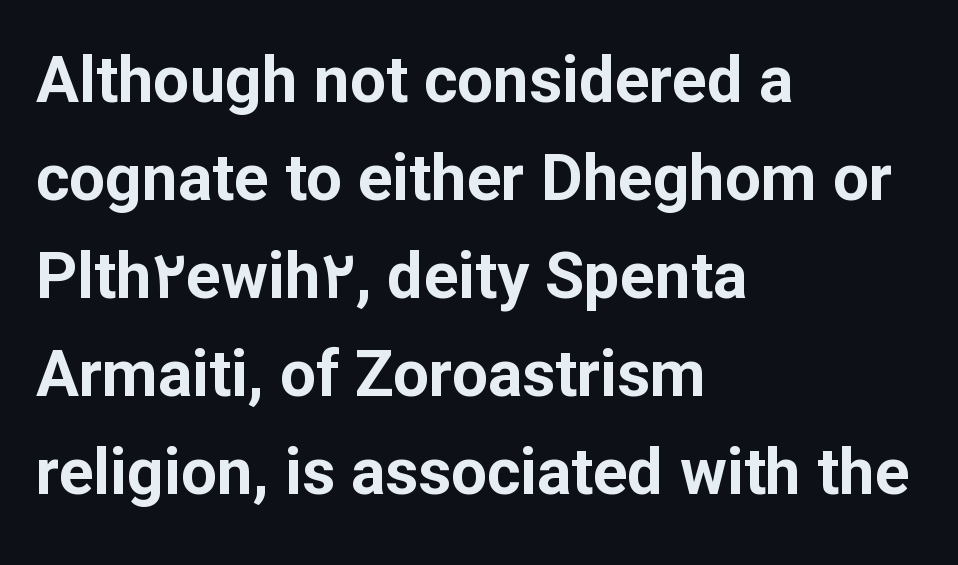
Q: Is the text bold? A: Yes.
Q: Is the text italic (slanted)? A: No, it is upright.
Q: Is the typeface a serif or a sans-serif typeface? A: Sans-serif.
Q: Is the text underlined? A: No.
Q: How is the paragraph aligned? A: Left-aligned.
Q: Is the spacing between letters normal or unusually wide? A: Normal.
Q: Is the spacing between lines tight, normal or loose? A: Normal.
Q: Width (condensed, normal, or wide)? A: Normal.
Q: Stroke contrast? A: Low.
Q: x-height? A: Medium.
Q: Monospaced? A: No.
